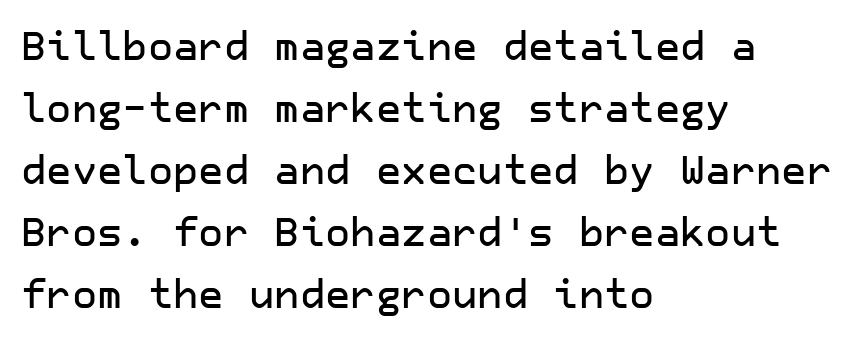
The image shows 39 px sans-serif type, upright; set left-aligned, normal line spacing (1.59x), normal letter spacing, not underlined; low stroke contrast and a medium x-height.
